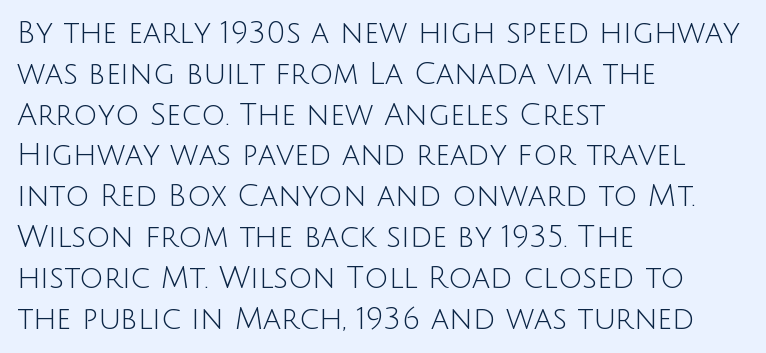
The image shows 30 px light sans-serif type, upright; set left-aligned, normal line spacing (1.36x), normal letter spacing, not underlined; low stroke contrast and a large x-height.
